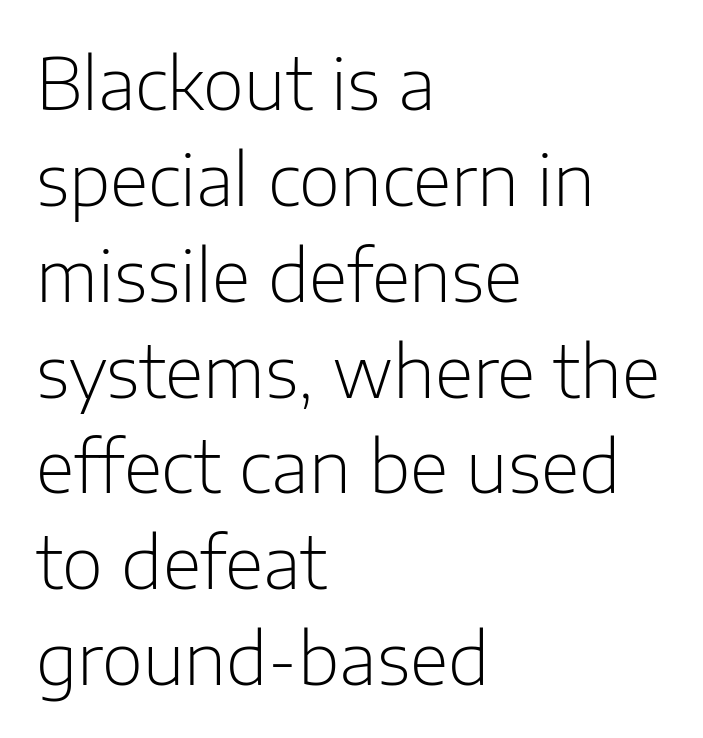
{"serif": "no", "italic": "no", "bold": "no", "weight": "light", "width": "normal", "stroke_contrast": "low", "x_height": "medium", "monospaced": "no", "underline": "no", "align": "left", "line_spacing": "normal", "line_spacing_ratio": 1.35, "letter_spacing": "normal", "letter_spacing_em": 0.0, "glyph_px": 71}
